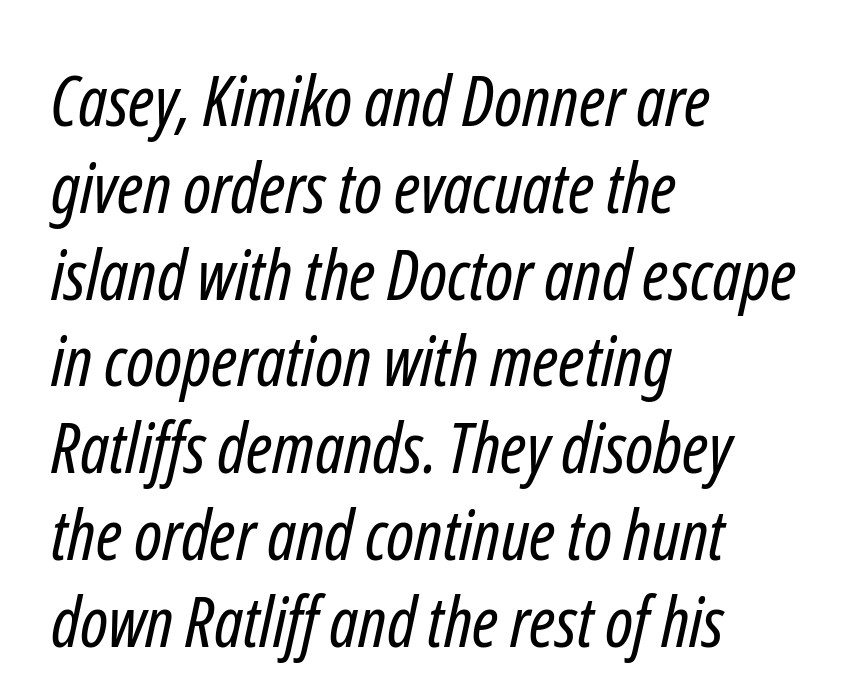
This rendering employs a face without finishing strokes, i.e., a sans-serif. Is this a fixed-width face? No — the glyphs have proportional, varying widths. Underline: absent. Compared with typical body copy, the letter spacing here is the same. A quiet, ordinary-to-light weight characterises the typeface. These lines are set flush left with a ragged right edge.
